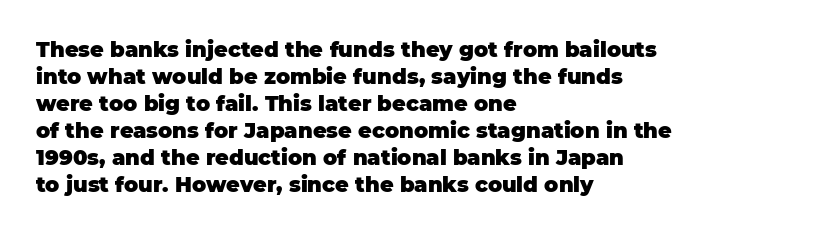
The space directly below the letters is spotless. In terms of leading, this rendering sits right in the middle. Notice how the stems are strictly vertical — no italics here. Honestly, the letter spacing is just normal — you wouldn't notice it. Typesetter's note: full bold, strokes at maximum text heaviness.
